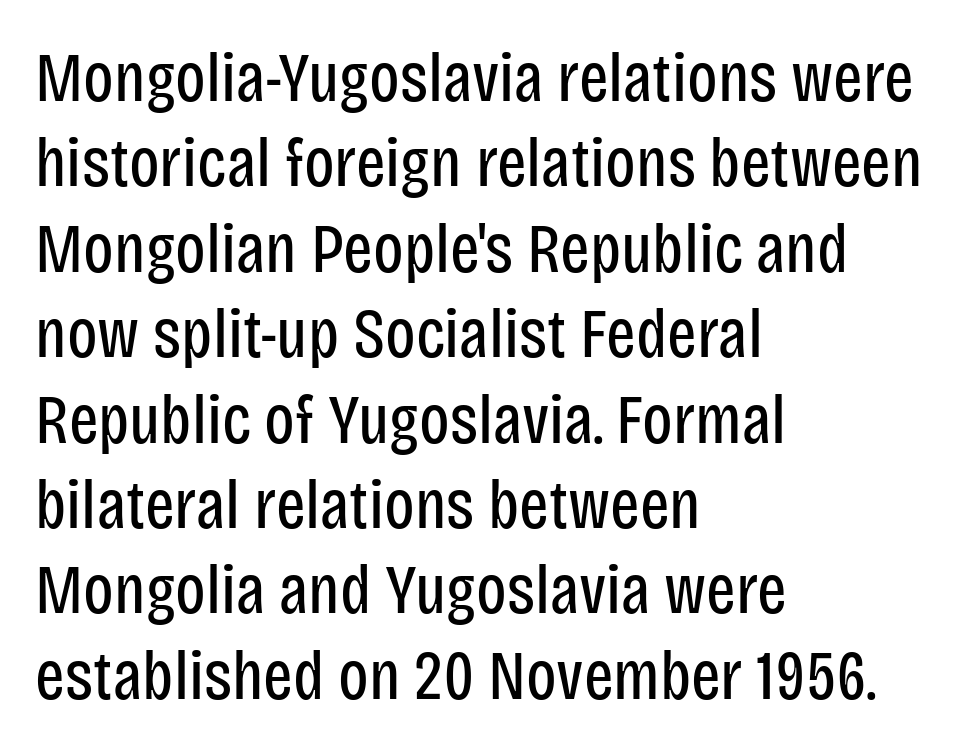
{"serif": "no", "italic": "no", "bold": "no", "weight": "regular", "width": "condensed", "stroke_contrast": "low", "x_height": "large", "monospaced": "no", "underline": "no", "align": "left", "line_spacing_ratio": 1.22, "letter_spacing": "normal", "letter_spacing_em": 0.0, "glyph_px": 70}
